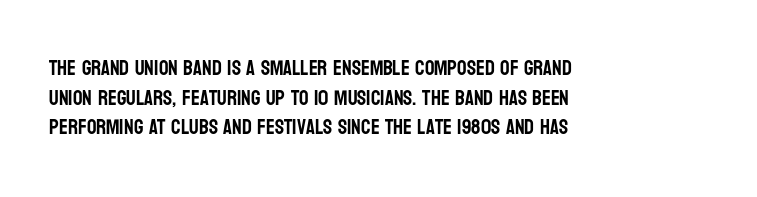
{"italic": "no", "underline": "no", "align": "left", "line_spacing": "normal", "line_spacing_ratio": 1.41, "letter_spacing": "normal", "letter_spacing_em": 0.0, "glyph_px": 21}
